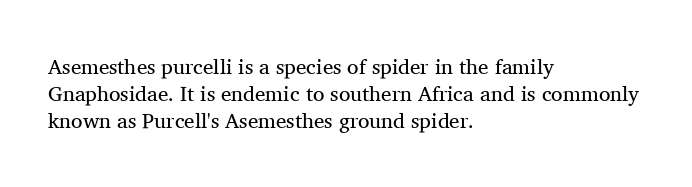
Q: Is the text bold? A: No.
Q: Is the text italic (slanted)? A: No, it is upright.
Q: Is the text underlined? A: No.
Q: How is the paragraph aligned? A: Left-aligned.
Q: Is the spacing between letters normal or unusually wide? A: Normal.
Q: Is the spacing between lines tight, normal or loose? A: Normal.
